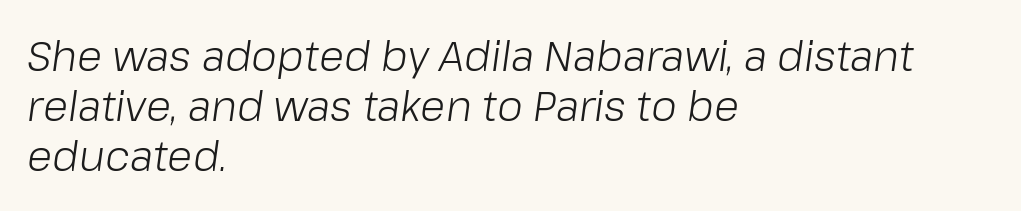
The image shows 41 px light type, italic (leaning right); set left-aligned, line spacing 1.22x, normal letter spacing, not underlined; low stroke contrast and a medium x-height.
